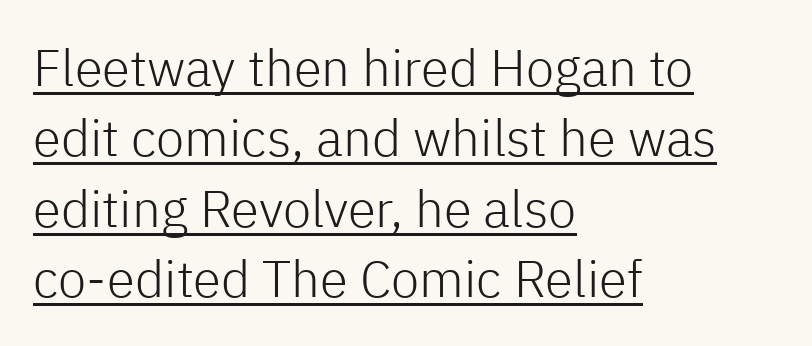
The typesetter chose a ragged-right arrangement here. Does the type have serifs? No, each stem ends abruptly. A typesetter would call this proportional, since set widths differ per character. The passage shown is not bold in any degree. Here the glyphs are tracked normally, forming tight word shapes.
